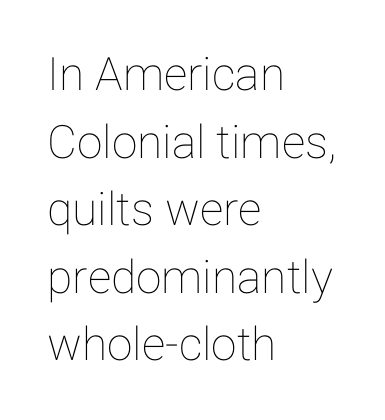
{"italic": "no", "width": "normal", "stroke_contrast": "low", "x_height": "medium", "monospaced": "no", "underline": "no", "align": "left", "line_spacing": "normal", "line_spacing_ratio": 1.47, "letter_spacing": "normal", "letter_spacing_em": 0.0, "glyph_px": 46}
